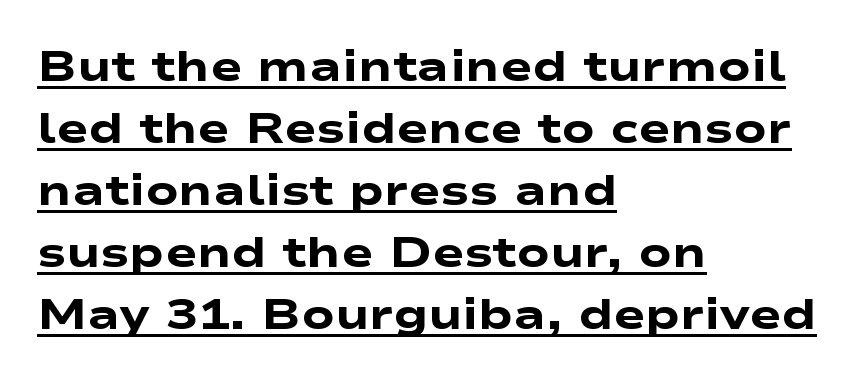
The image shows 43 px heavy, wide sans-serif type; set left-aligned, normal line spacing (1.44x), normal letter spacing, underlined; low stroke contrast and a medium x-height.
